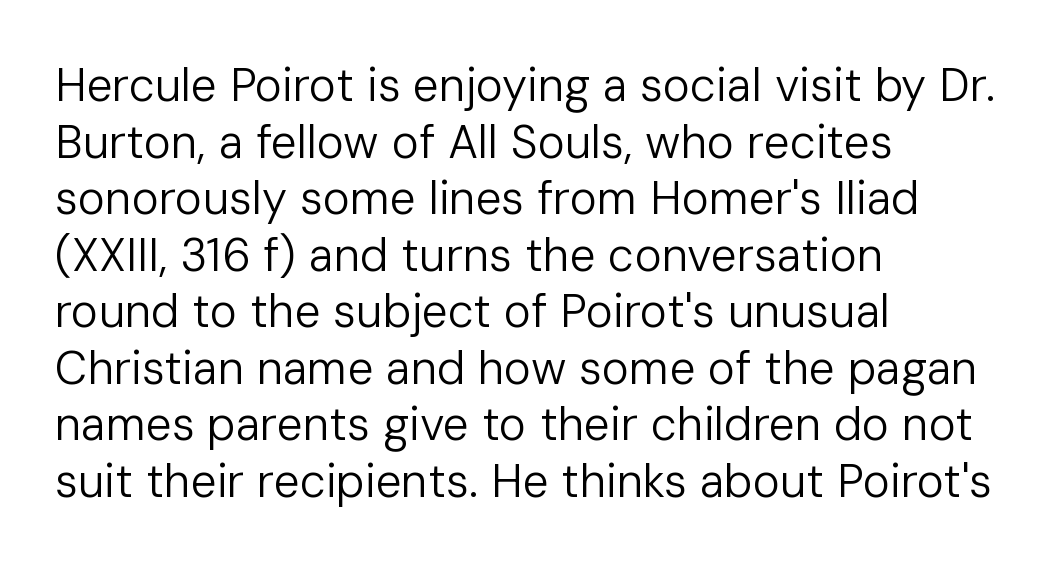
The image shows 46 px regular-weight sans-serif type, upright; set left-aligned, line spacing 1.23x, normal letter spacing, not underlined; low stroke contrast and a medium x-height.
